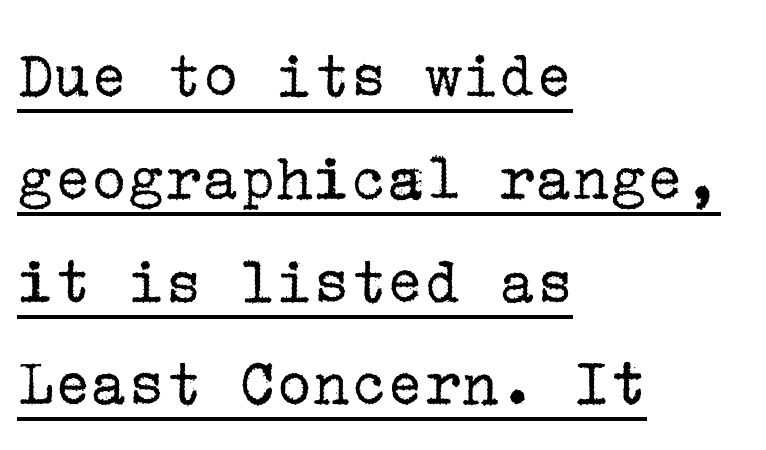
The image shows 69 px regular-weight serif type, upright; set left-aligned, normal line spacing (1.49x), normal letter spacing, underlined; low stroke contrast and a medium x-height.
